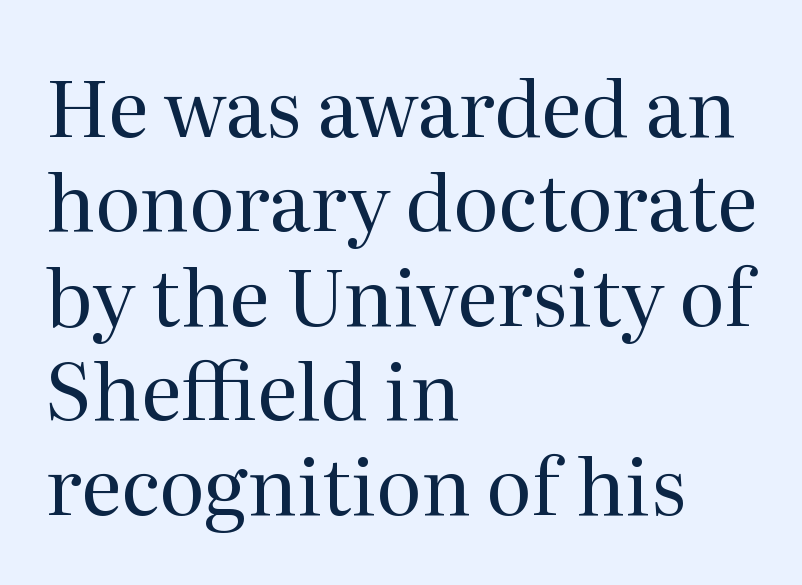
Q: Is the text bold? A: No.
Q: Is the text italic (slanted)? A: No, it is upright.
Q: Is the typeface a serif or a sans-serif typeface? A: Serif.
Q: Is the text underlined? A: No.
Q: How is the paragraph aligned? A: Left-aligned.
Q: Is the spacing between letters normal or unusually wide? A: Normal.
Q: Width (condensed, normal, or wide)? A: Normal.
Q: Stroke contrast? A: Medium.
Q: x-height? A: Medium.
Q: Monospaced? A: No.
